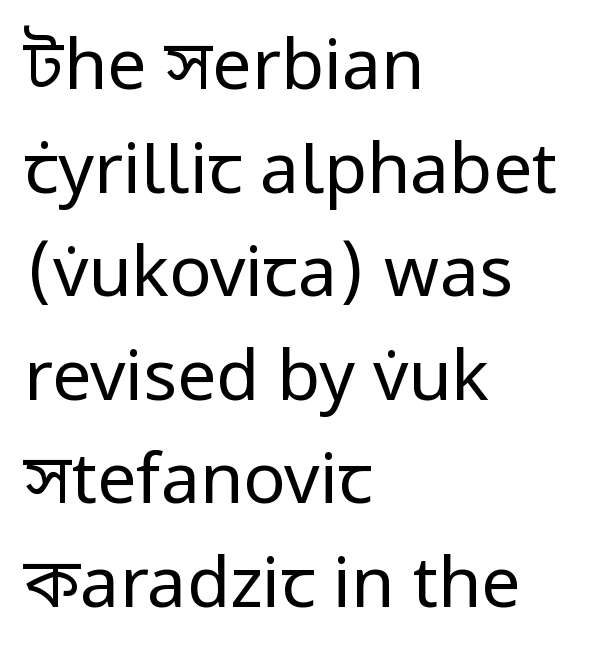
Q: Is the text bold? A: No.
Q: Is the text italic (slanted)? A: No, it is upright.
Q: Is the typeface a serif or a sans-serif typeface? A: Sans-serif.
Q: Is the text underlined? A: No.
Q: How is the paragraph aligned? A: Left-aligned.
Q: Is the spacing between letters normal or unusually wide? A: Normal.
Q: Is the spacing between lines tight, normal or loose? A: Normal.
Q: Width (condensed, normal, or wide)? A: Normal.
Q: Stroke contrast? A: Low.
Q: x-height? A: Medium.
Q: Monospaced? A: No.
